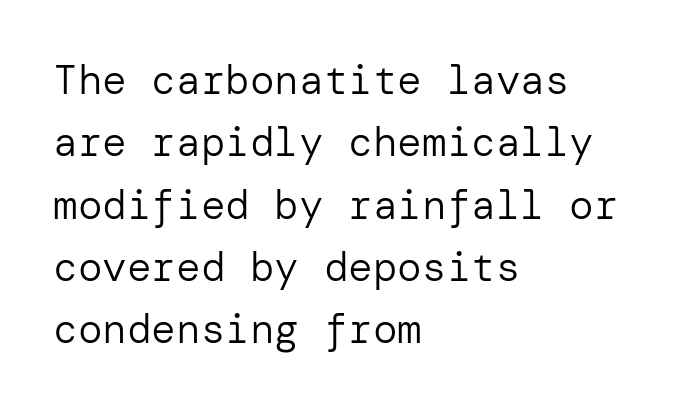
Every character sits straight up, as roman type does. Default kerning and tracking; the words read as compact shapes. The leading is moderate, giving the passage an even texture. Check where the strokes stop: nothing finishes them off — pure sans. Unbolded letterforms with no extra heft.
